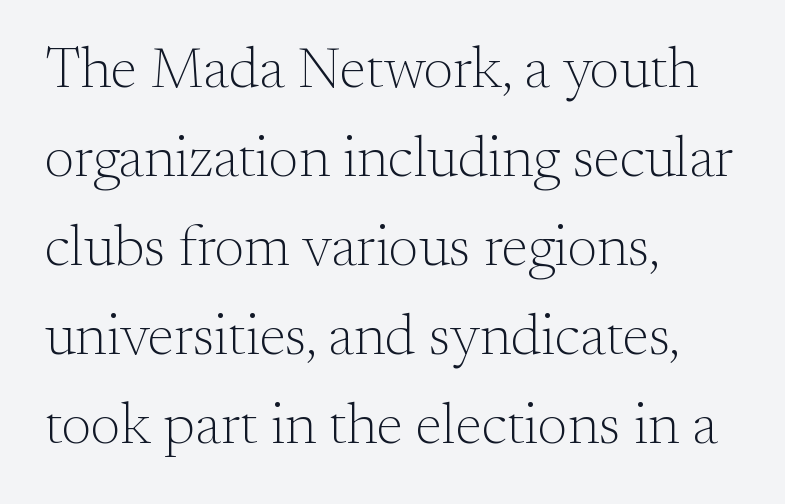
Q: Is the text bold? A: No.
Q: Is the text italic (slanted)? A: No, it is upright.
Q: Is the typeface a serif or a sans-serif typeface? A: Serif.
Q: Is the text underlined? A: No.
Q: How is the paragraph aligned? A: Left-aligned.
Q: Is the spacing between letters normal or unusually wide? A: Normal.
Q: Is the spacing between lines tight, normal or loose? A: Normal.
Q: Width (condensed, normal, or wide)? A: Normal.
Q: Stroke contrast? A: Medium.
Q: x-height? A: Small.
Q: Monospaced? A: No.
